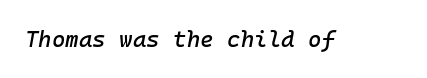
{"italic": "yes", "lean": "right", "slant_degrees": 10, "underline": "no", "letter_spacing": "normal", "letter_spacing_em": 0.0, "glyph_px": 23}
